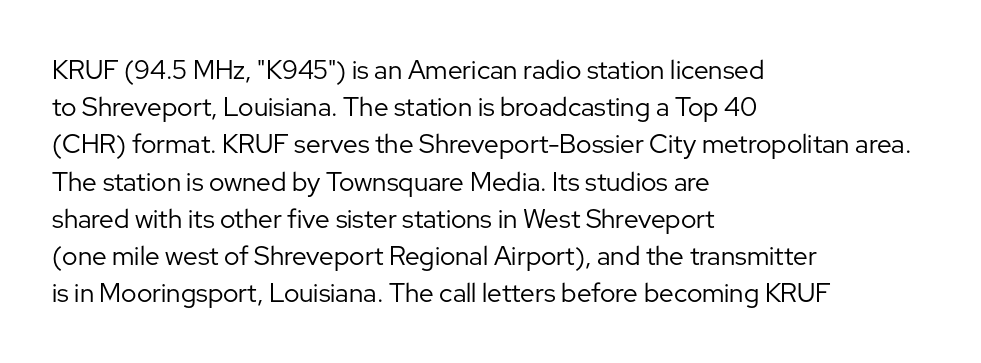
Q: Is the text bold? A: No.
Q: Is the text italic (slanted)? A: No, it is upright.
Q: Is the text underlined? A: No.
Q: How is the paragraph aligned? A: Left-aligned.
Q: Is the spacing between letters normal or unusually wide? A: Normal.
Q: Is the spacing between lines tight, normal or loose? A: Normal.
